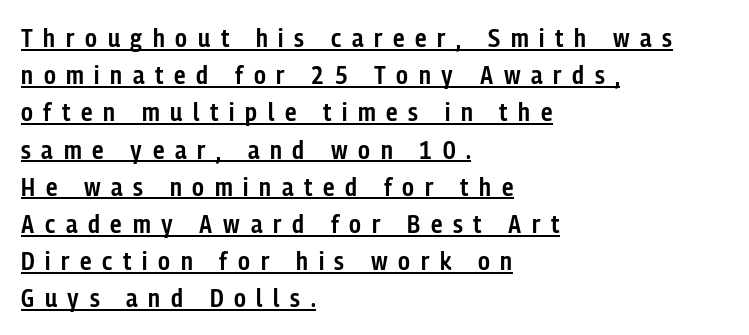
This rendering features underlined lettering. Is there any slant? The stems are plumb. The strokes are fattened partway — semibold, not bold. A normal amount of white space separates one row of letters from the next. If you drew a ruler down the left edge, every line would touch it. The horizontal fit of the characters is loose and conspicuously gappy.
